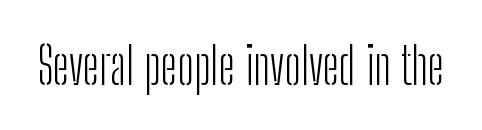
{"serif": "no", "italic": "no", "bold": "no", "weight": "light", "width": "condensed", "stroke_contrast": "low", "x_height": "medium", "monospaced": "no", "underline": "no", "letter_spacing": "normal", "letter_spacing_em": 0.0, "glyph_px": 51}
